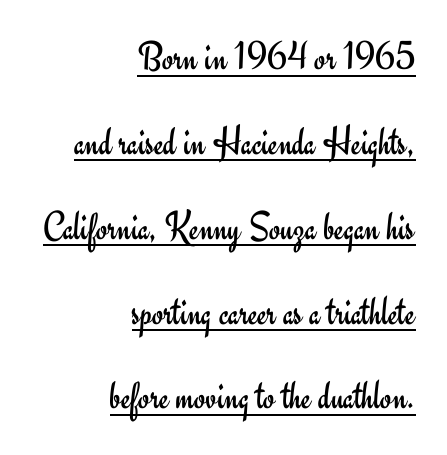
The image shows 41 px regular-weight sans-serif type; set right-aligned, loose line spacing (2.07x), normal letter spacing, underlined; low stroke contrast and a small x-height.
